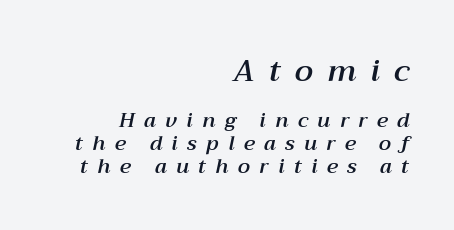
{"italic": "yes", "lean": "right", "slant_degrees": 12, "width": "normal", "stroke_contrast": "medium", "x_height": "medium", "monospaced": "no", "underline": "no", "align": "right", "line_spacing": "tight", "line_spacing_ratio": 1.15, "letter_spacing": "wide", "letter_spacing_em": 0.47, "larger_block": "first", "size_ratio": 1.5, "glyph_px": 30}
